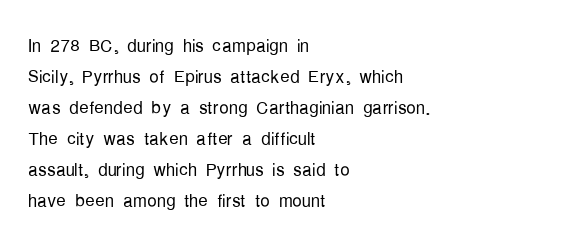
The image shows 24 px text type, upright; set left-aligned, normal line spacing (1.29x), normal letter spacing, not underlined.
